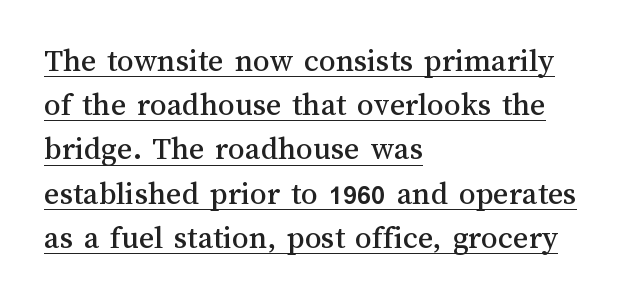
Q: Is the text italic (slanted)? A: No, it is upright.
Q: Is the text underlined? A: Yes.
Q: How is the paragraph aligned? A: Left-aligned.
Q: Is the spacing between letters normal or unusually wide? A: Normal.
Q: Is the spacing between lines tight, normal or loose? A: Normal.
Q: Width (condensed, normal, or wide)? A: Normal.
Q: Stroke contrast? A: Medium.
Q: x-height? A: Medium.
Q: Monospaced? A: No.
